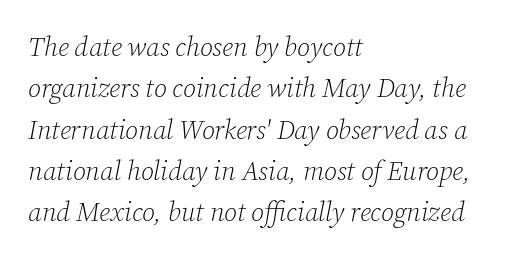
{"italic": "yes", "lean": "right", "slant_degrees": 12, "bold": "no", "underline": "no", "align": "left", "line_spacing": "normal", "line_spacing_ratio": 1.53, "letter_spacing": "normal", "letter_spacing_em": 0.0, "glyph_px": 27}
